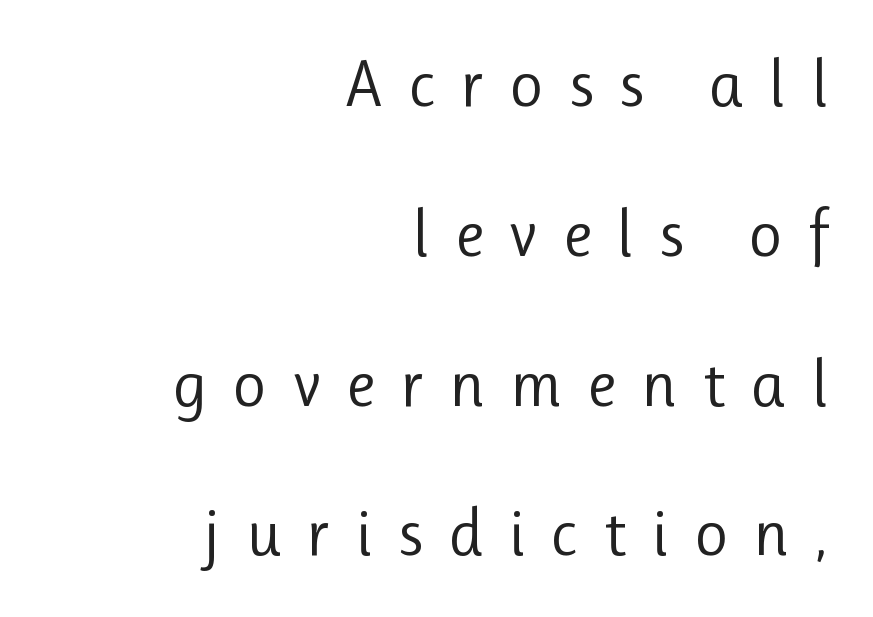
The image shows 66 px regular-weight sans-serif type, upright; set right-aligned, loose line spacing (2.27x), unusually wide letter spacing (+0.38 em), not underlined; low stroke contrast and a medium x-height.
